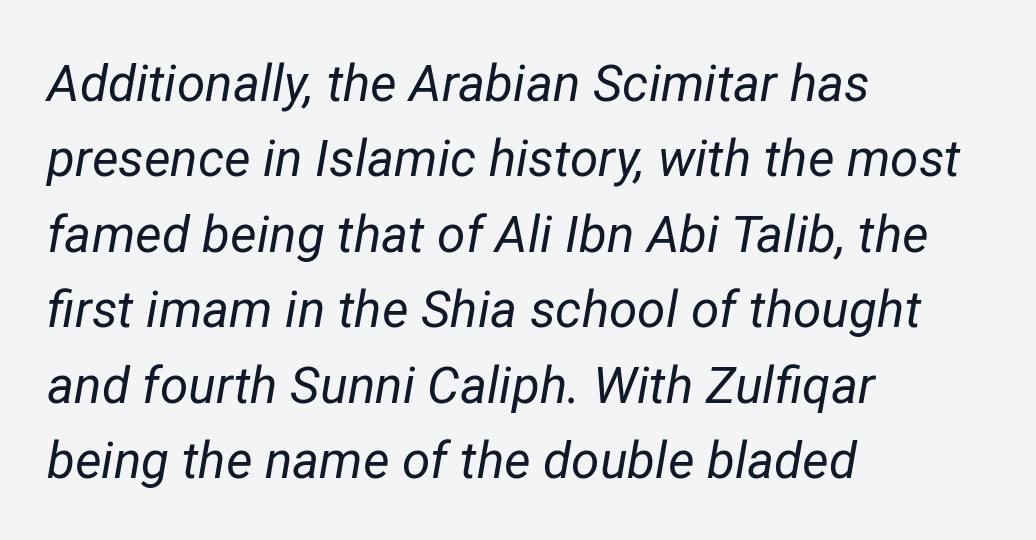
These lines were composed using italics. The typesetting does not lean heavy: it is not bold. Where is the straight margin? On the left. Any mark beneath the type? The region is blank.
